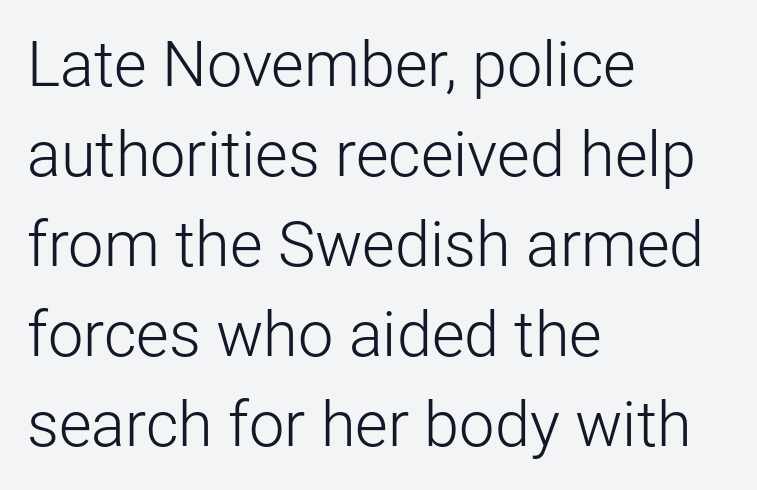
These glyphs show unthickened strokes, regular width or finer. Looks like regular typesetting: each glyph gets only the width it needs. The letters carry no serifs — their stems end cleanly without finishing strokes. Honestly, the row spacing looks completely unremarkable. Italic? Not at all — the glyphs are vertical. The paragraph shown leans on its left margin.
